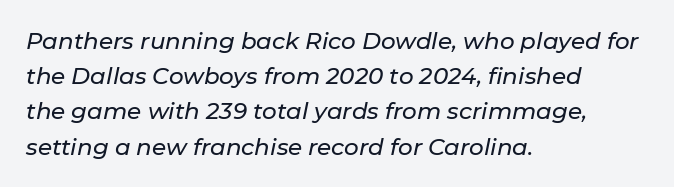
Q: Is the text italic (slanted)? A: Yes, it leans right by about 11 degrees.
Q: Is the text underlined? A: No.
Q: How is the paragraph aligned? A: Left-aligned.
Q: Is the spacing between letters normal or unusually wide? A: Normal.
Q: Is the spacing between lines tight, normal or loose? A: Normal.
